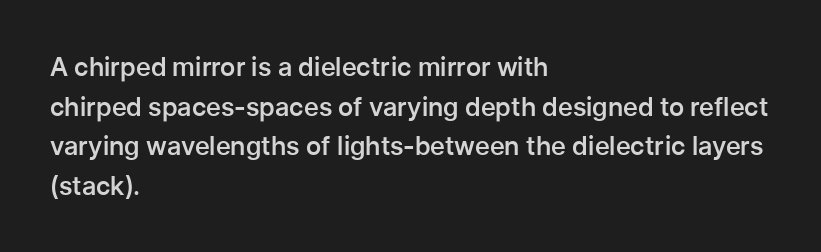
Q: Is the text bold? A: Semi-bold.
Q: Is the text italic (slanted)? A: No, it is upright.
Q: Is the text underlined? A: No.
Q: How is the paragraph aligned? A: Left-aligned.
Q: Is the spacing between letters normal or unusually wide? A: Normal.
Q: Is the spacing between lines tight, normal or loose? A: Normal.
